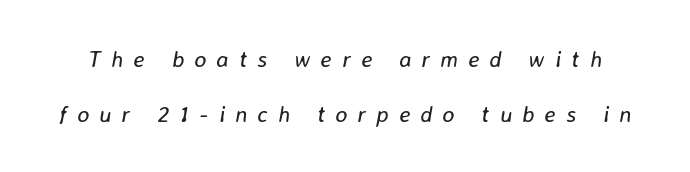
{"italic": "yes", "lean": "right", "slant_degrees": 8, "bold": "no", "underline": "no", "line_spacing": "loose", "line_spacing_ratio": 2.37, "letter_spacing": "wide", "letter_spacing_em": 0.44, "glyph_px": 23}
